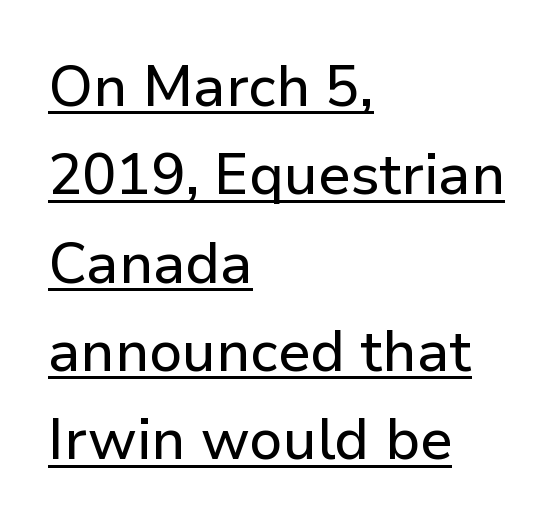
{"serif": "no", "italic": "no", "width": "normal", "stroke_contrast": "low", "x_height": "medium", "monospaced": "no", "underline": "yes", "align": "left", "line_spacing": "normal", "line_spacing_ratio": 1.55, "letter_spacing": "normal", "letter_spacing_em": 0.0, "glyph_px": 57}
